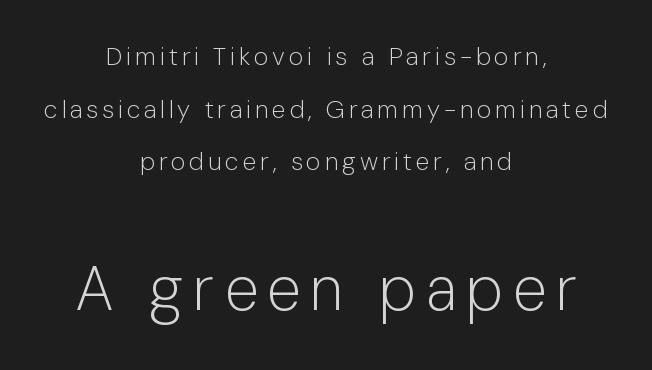
Between these two stacked blocks, the lower one wins on size. Neither beginnings nor endings align; midpoints do. Spacing verdict: proportional, widths tailored to each character. Italic: no, the glyphs are upright roman. Letters have the restrained weight of plain body copy at most.
